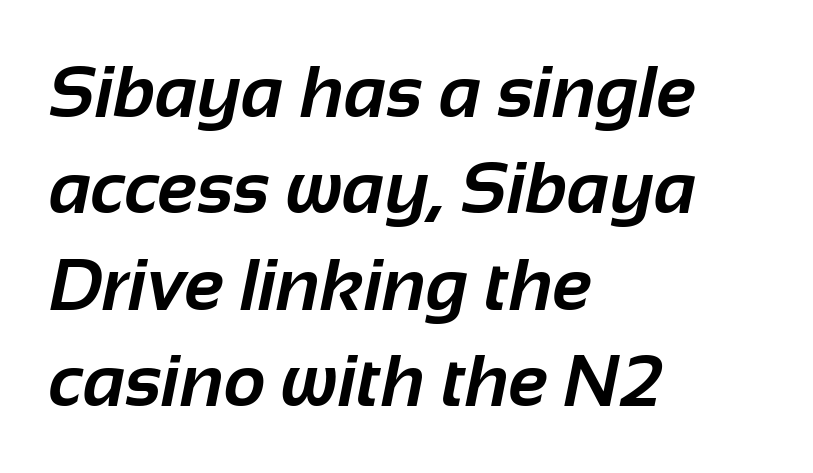
The image shows 73 px bold sans-serif type; set left-aligned, normal line spacing (1.32x), normal letter spacing, not underlined; low stroke contrast and a medium x-height.
